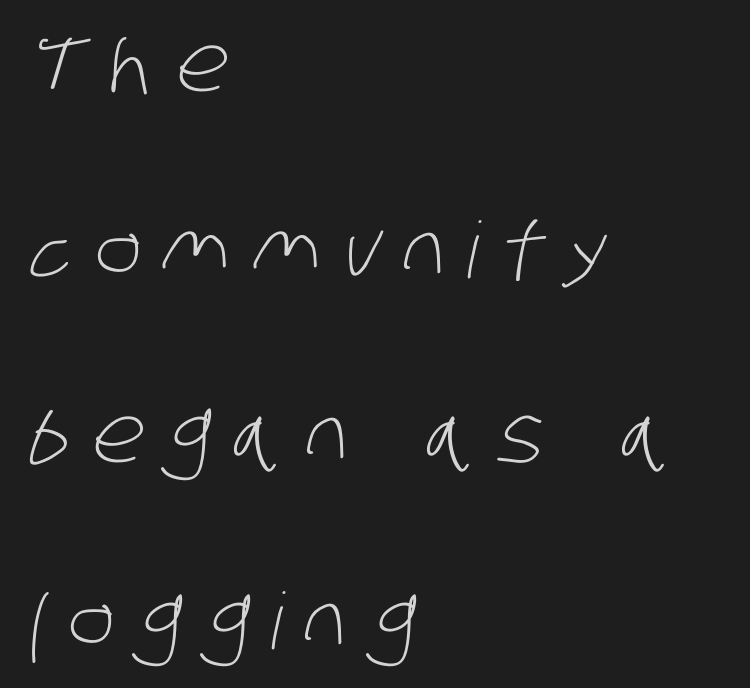
The image shows 78 px light, condensed sans-serif type; set left-aligned, loose line spacing (2.38x), unusually wide letter spacing (+0.28 em), not underlined; low stroke contrast and a large x-height.
